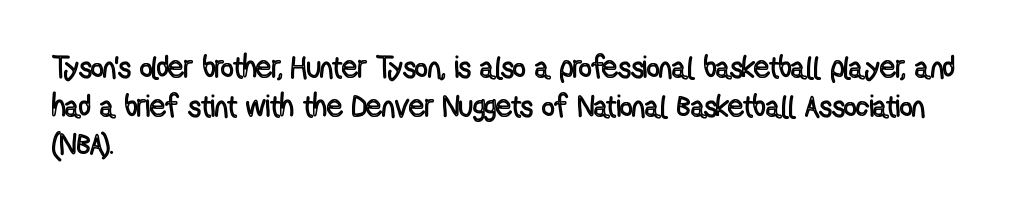
The letters stand straight up with perfectly vertical stems. In CSS terms this would be text-align: left. Lines of text with bare space underneath. Whoever set this chose a conventional vertical rhythm.
